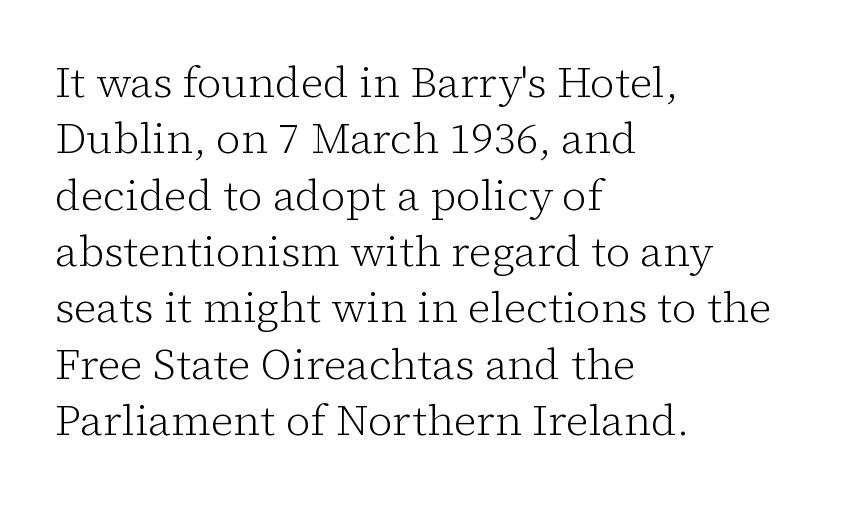
Q: Is the text bold? A: No.
Q: Is the text italic (slanted)? A: No, it is upright.
Q: Is the typeface a serif or a sans-serif typeface? A: Serif.
Q: Is the text underlined? A: No.
Q: How is the paragraph aligned? A: Left-aligned.
Q: Is the spacing between letters normal or unusually wide? A: Normal.
Q: Is the spacing between lines tight, normal or loose? A: Normal.
Q: Width (condensed, normal, or wide)? A: Normal.
Q: Stroke contrast? A: Low.
Q: x-height? A: Medium.
Q: Monospaced? A: No.
